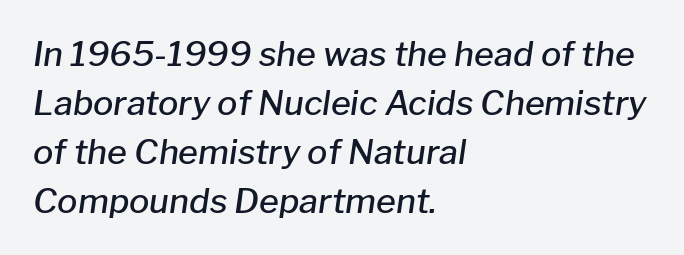
The image shows 34 px semibold type, italic (leaning right); set left-aligned, normal line spacing (1.44x), normal letter spacing, not underlined; low stroke contrast and a medium x-height.
